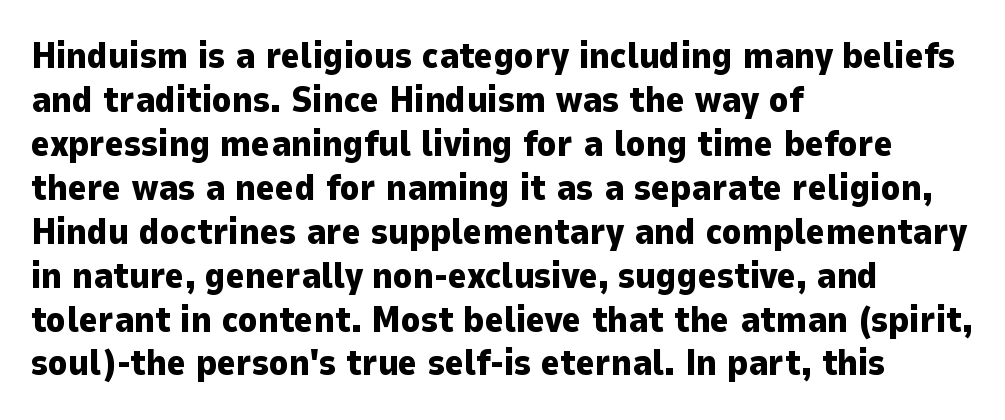
{"serif": "no", "italic": "no", "bold": "yes", "weight": "heavy", "width": "normal", "stroke_contrast": "low", "x_height": "medium", "monospaced": "no", "underline": "no", "align": "left", "line_spacing_ratio": 1.22, "letter_spacing": "normal", "letter_spacing_em": 0.0, "glyph_px": 36}
